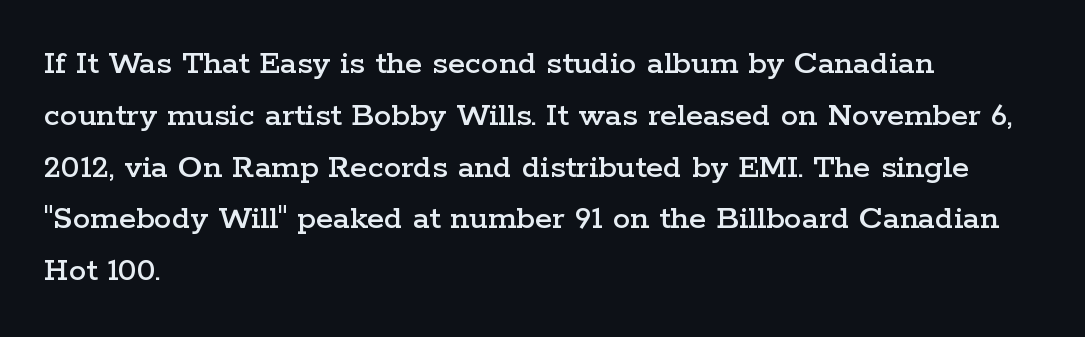
Left-aligned paragraph, ragged on the right. Is there much room between lines? A standard amount, neither cramped nor airy. Descenders are the only things crossing below the line. Note the varied advance widths — an 'i' is clearly narrower than an 'm'. The passage shown is typeset with a serif family.
